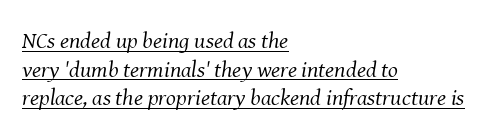
The image shows 23 px text type, italic (leaning right); set left-aligned, line spacing 1.24x, normal letter spacing, underlined.
